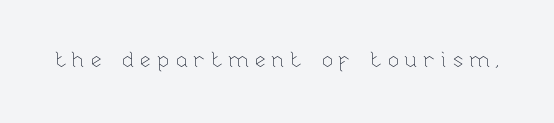
The image shows 22 px text type, upright; set unusually wide letter spacing (+0.23 em), not underlined.
